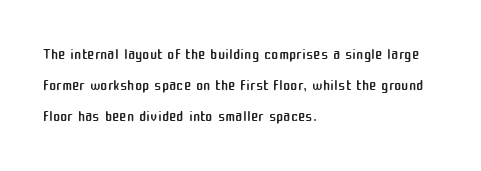
The image shows 22 px text type, upright; set left-aligned, normal line spacing (1.4x), normal letter spacing, not underlined.
